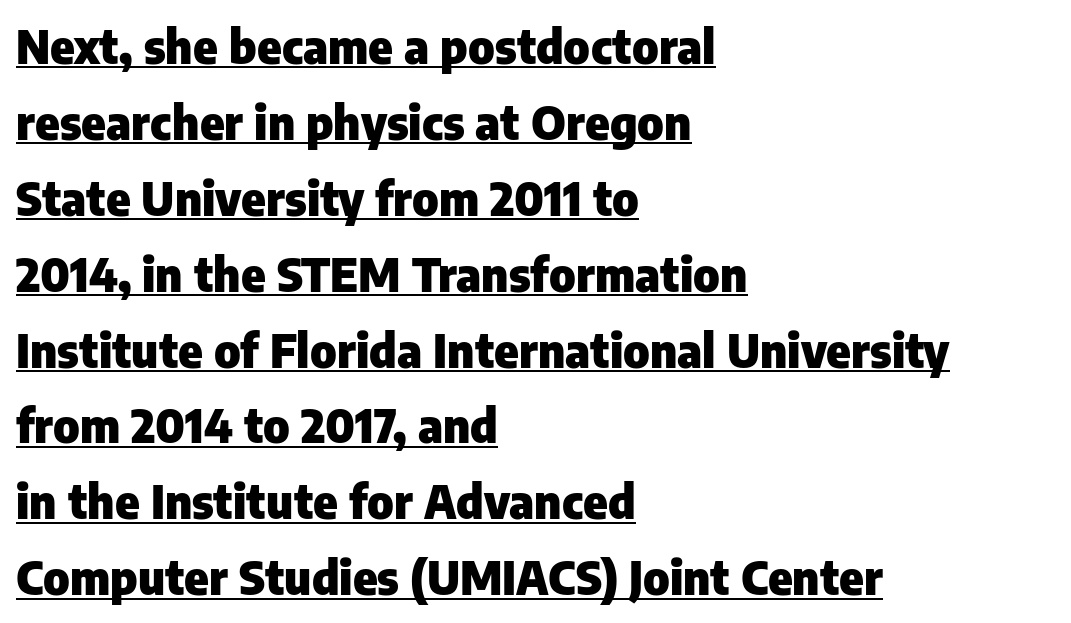
{"serif": "no", "italic": "no", "bold": "yes", "weight": "heavy", "width": "normal", "stroke_contrast": "low", "x_height": "medium", "monospaced": "no", "underline": "yes", "align": "left", "line_spacing": "normal", "line_spacing_ratio": 1.65, "letter_spacing": "normal", "letter_spacing_em": 0.0, "glyph_px": 46}
